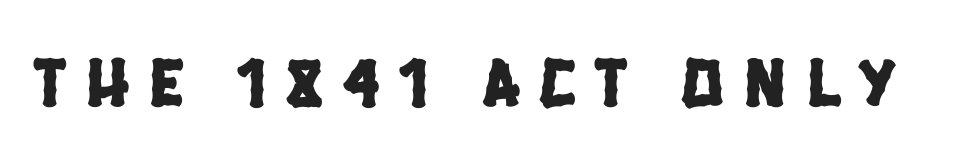
The strip under each line holds only bare page. The passage shown has open, widely tracked lettering throughout. Letterform terminals end flat and unadorned throughout the passage. The face used here is proportionally spaced, like ordinary book or web type.
